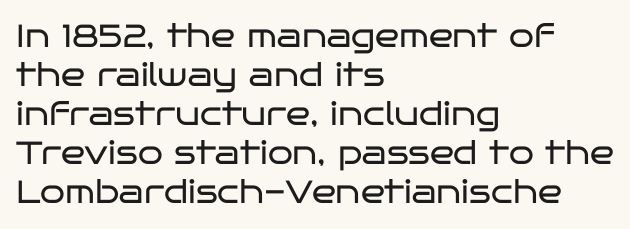
Check where the strokes stop: nothing finishes them off — pure sans. No letter is thick-stroked: the sample isn't bold. The paragraph shown leans on its left margin. This sample has the flowing, uneven cadence of proportional lettering. The lettering holds an erect, upright posture throughout.
